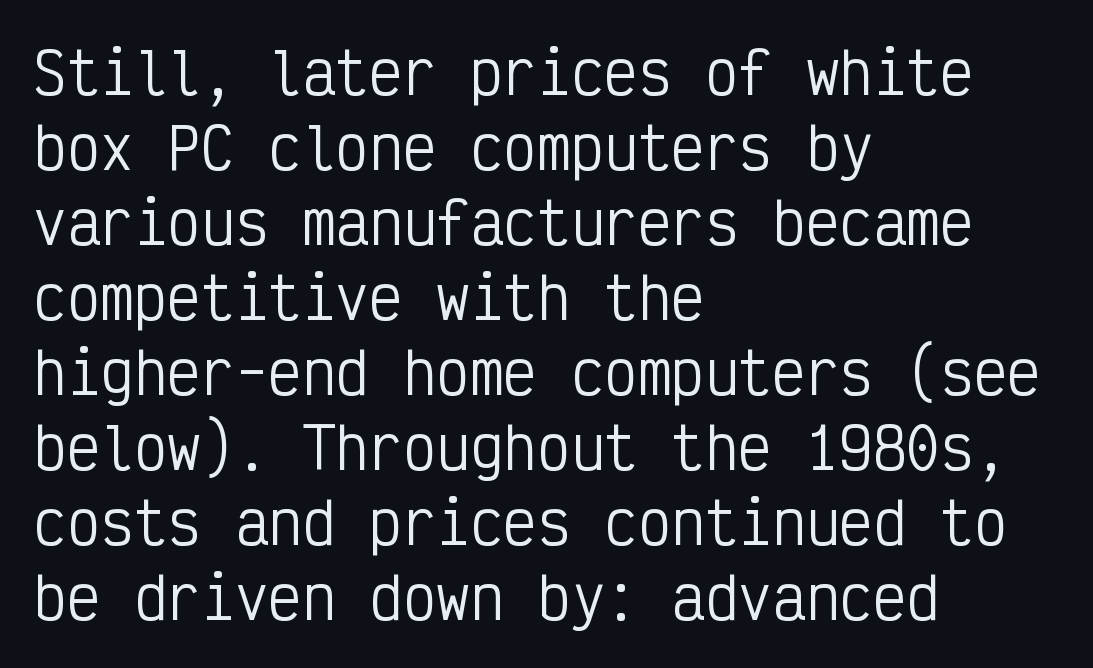
Each letter's strokes conclude bluntly, with no projecting serifs. The foot of each line stays bare and open. Glyph-to-glyph distance matches everyday printed text. Reading down the block, your eye returns to a fixed left position each line. Interline gaps are of average width in this sample. The font sits on the lighter half of the weight spectrum, regular included.
